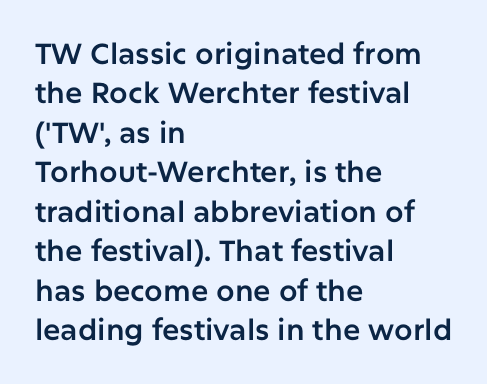
Q: Is the text italic (slanted)? A: No, it is upright.
Q: Is the typeface a serif or a sans-serif typeface? A: Sans-serif.
Q: Is the text underlined? A: No.
Q: How is the paragraph aligned? A: Left-aligned.
Q: Is the spacing between letters normal or unusually wide? A: Normal.
Q: Is the spacing between lines tight, normal or loose? A: Normal.
Q: Width (condensed, normal, or wide)? A: Normal.
Q: Stroke contrast? A: Low.
Q: x-height? A: Medium.
Q: Monospaced? A: No.
